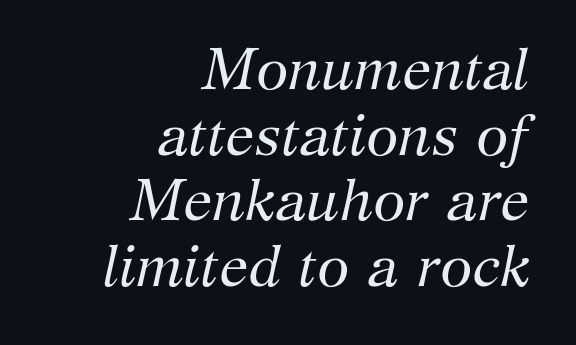
{"serif": "yes", "italic": "yes", "lean": "right", "slant_degrees": 12, "bold": "no", "weight": "regular", "width": "normal", "stroke_contrast": "medium", "x_height": "medium", "monospaced": "no", "underline": "no", "align": "right", "line_spacing": "tight", "line_spacing_ratio": 1.13, "letter_spacing": "normal", "letter_spacing_em": 0.0, "glyph_px": 58}
